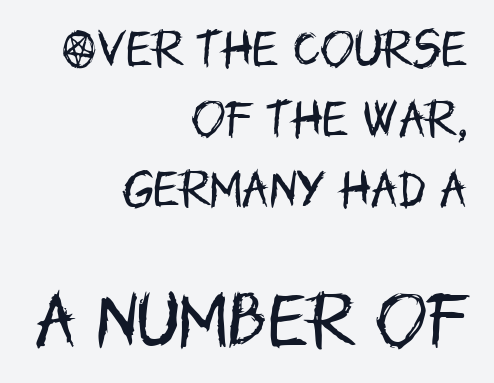
Underlining? Definitely not there. Leftover space on each line is placed entirely before the opening word. Between one letter and the next there's only the usual sliver of space. Compared with a typical body face, this is equally light or lighter still. Every character sits straight up, as roman type does. Note: no serifs on the glyphs.
